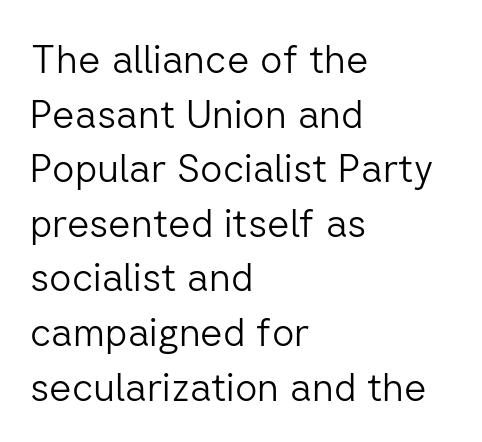
The image shows 39 px light sans-serif type, upright; set left-aligned, normal line spacing (1.4x), normal letter spacing, not underlined; low stroke contrast and a medium x-height.
